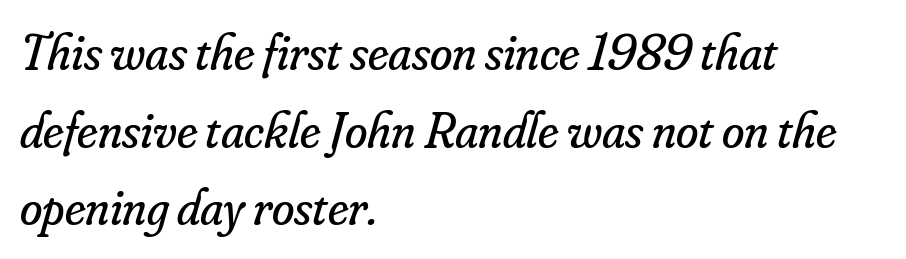
The image shows 51 px regular-weight serif type, italic (leaning right); set left-aligned, normal line spacing (1.52x), normal letter spacing, not underlined; low stroke contrast and a small x-height.
